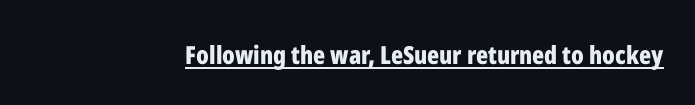
{"italic": "no", "bold": "yes", "underline": "yes", "letter_spacing": "normal", "letter_spacing_em": 0.0, "glyph_px": 25}
